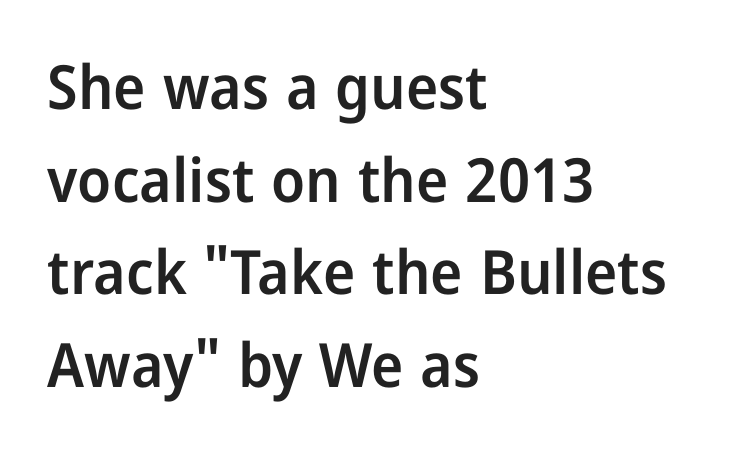
Q: Is the text bold? A: Semi-bold.
Q: Is the text italic (slanted)? A: No, it is upright.
Q: Is the typeface a serif or a sans-serif typeface? A: Sans-serif.
Q: Is the text underlined? A: No.
Q: How is the paragraph aligned? A: Left-aligned.
Q: Is the spacing between letters normal or unusually wide? A: Normal.
Q: Is the spacing between lines tight, normal or loose? A: Normal.
Q: Width (condensed, normal, or wide)? A: Condensed.
Q: Stroke contrast? A: Low.
Q: x-height? A: Medium.
Q: Monospaced? A: No.
